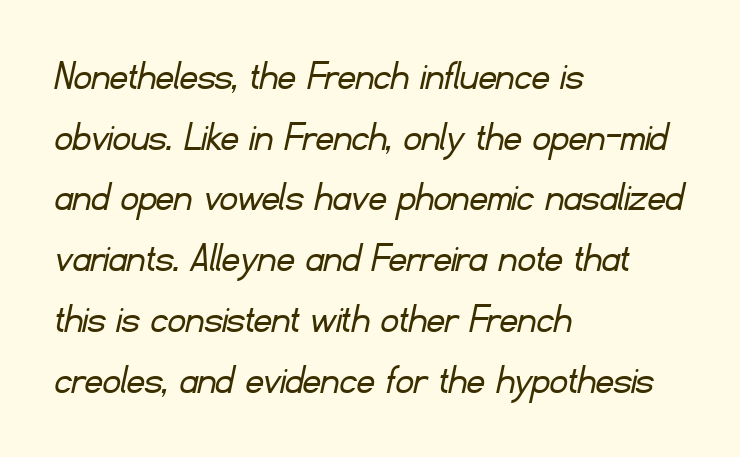
Q: Is the text bold? A: No.
Q: Is the typeface a serif or a sans-serif typeface? A: Sans-serif.
Q: Is the text underlined? A: No.
Q: How is the paragraph aligned? A: Left-aligned.
Q: Is the spacing between letters normal or unusually wide? A: Normal.
Q: Is the spacing between lines tight, normal or loose? A: Normal.
Q: Width (condensed, normal, or wide)? A: Normal.
Q: Stroke contrast? A: Low.
Q: x-height? A: Small.
Q: Monospaced? A: No.
